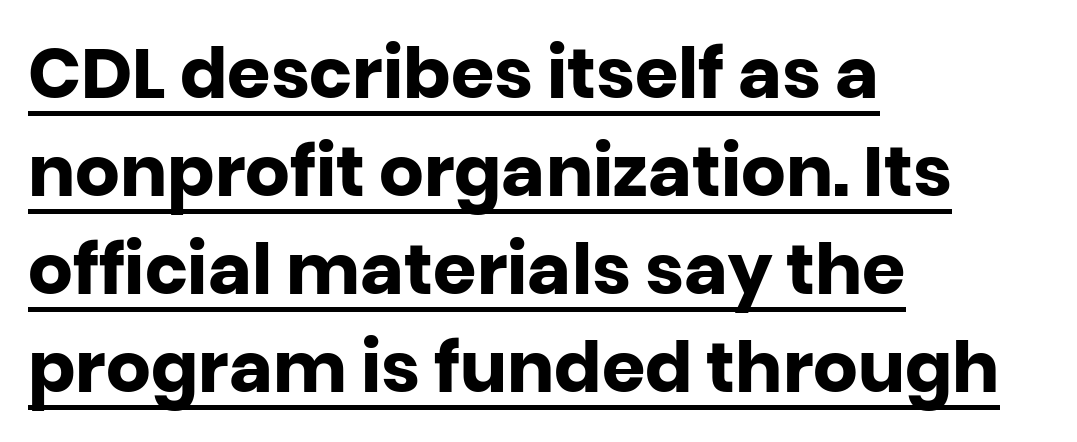
Q: Is the text bold? A: Yes.
Q: Is the text italic (slanted)? A: No, it is upright.
Q: Is the typeface a serif or a sans-serif typeface? A: Sans-serif.
Q: Is the text underlined? A: Yes.
Q: How is the paragraph aligned? A: Left-aligned.
Q: Is the spacing between letters normal or unusually wide? A: Normal.
Q: Is the spacing between lines tight, normal or loose? A: Normal.
Q: Width (condensed, normal, or wide)? A: Normal.
Q: Stroke contrast? A: Low.
Q: x-height? A: Large.
Q: Monospaced? A: No.
